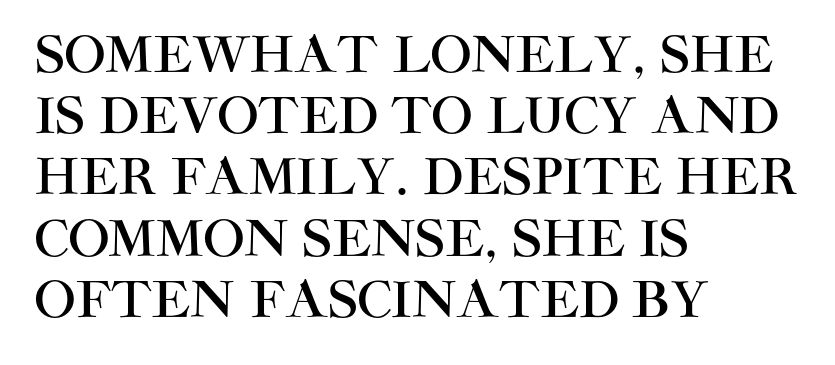
The characters display no serif detailing; their extremities are plain. Baseline-to-baseline distance is the conventional proportion of letter height. One-word summary of the alignment: left. Upright lettering throughout. The glyphs are unaccompanied by any horizontal stroke below them.
